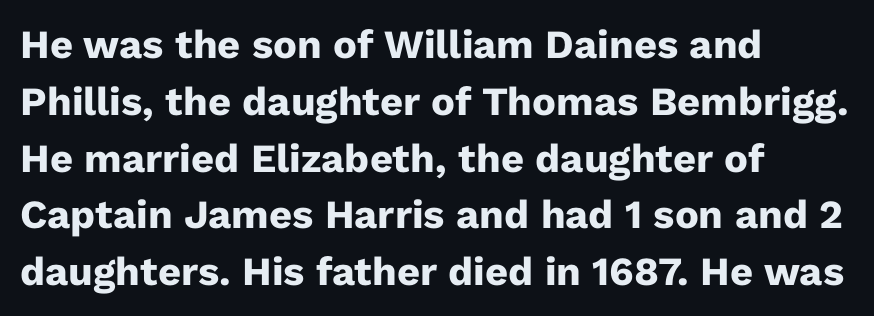
Every stem runs plumb, perpendicular to the baseline. Is this a fixed-width face? No — the glyphs have proportional, varying widths. Short note: letters normally spaced. The face used here has the dense, thick strokes of a bold. Vertical spacing — default. The text was rendered using a sans face with plain stroke endings.
